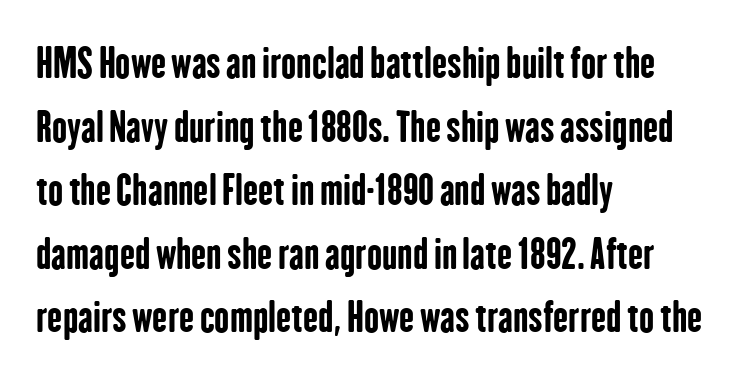
The passage shown is typed in a proportional face where columns would drift. The rendering uses a bold face; every stroke is thick and dark. Reading down the block, your eye returns to a fixed left position each line. In terms of letterspacing, this is plain default setting. Only glyphs here, with clear space below each row. The typeface chosen for these lines omits serifs.
